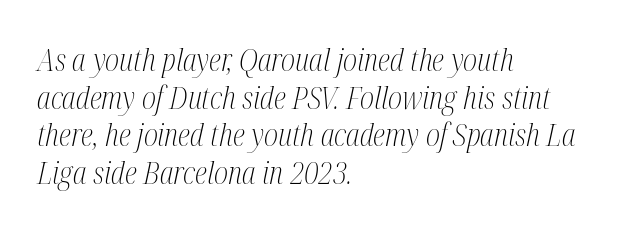
A typesetter would call this proportional, since set widths differ per character. These glyphs show unthickened strokes, regular width or finer. Line beginnings align vertically; line endings do not. Old-style or modern, the face here clearly has serifs. A bare baseline throughout the passage. Between one letter and the next there's only the usual sliver of space.
